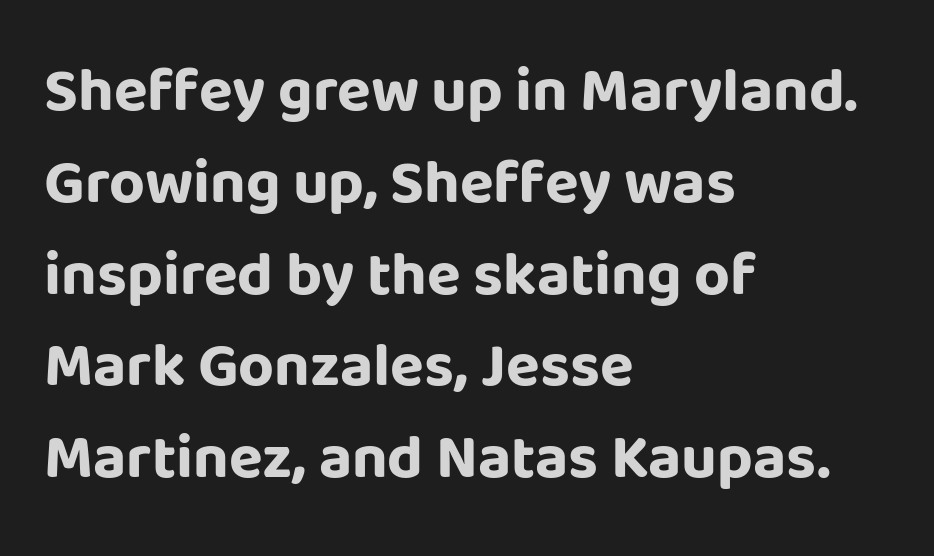
{"serif": "no", "italic": "no", "bold": "yes", "weight": "bold", "width": "normal", "stroke_contrast": "low", "x_height": "large", "monospaced": "no", "underline": "no", "align": "left", "line_spacing": "normal", "line_spacing_ratio": 1.48, "letter_spacing": "normal", "letter_spacing_em": 0.0, "glyph_px": 62}
